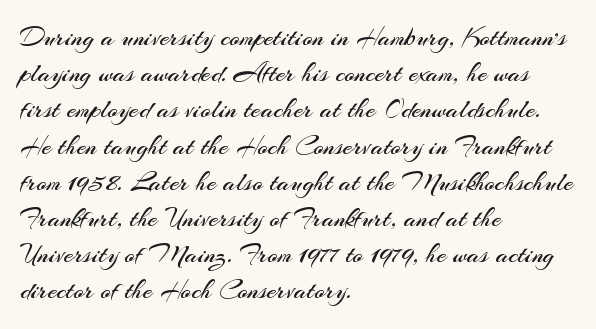
{"bold": "no", "underline": "no", "align": "left", "line_spacing": "normal", "line_spacing_ratio": 1.34, "letter_spacing": "normal", "letter_spacing_em": 0.0, "glyph_px": 27}
